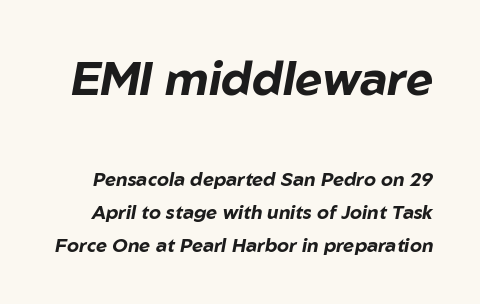
{"italic": "yes", "lean": "right", "slant_degrees": 10, "bold": "yes", "weight": "bold", "width": "normal", "stroke_contrast": "low", "x_height": "medium", "monospaced": "no", "underline": "no", "line_spacing_ratio": 1.73, "letter_spacing": "normal", "letter_spacing_em": 0.0, "larger_block": "first", "size_ratio": 2.47, "glyph_px": 47}
